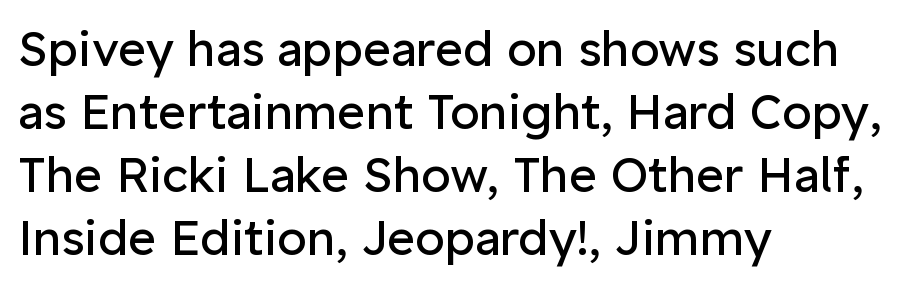
Q: Is the text bold? A: No.
Q: Is the text italic (slanted)? A: No, it is upright.
Q: Is the typeface a serif or a sans-serif typeface? A: Sans-serif.
Q: Is the text underlined? A: No.
Q: How is the paragraph aligned? A: Left-aligned.
Q: Is the spacing between letters normal or unusually wide? A: Normal.
Q: Is the spacing between lines tight, normal or loose? A: Normal.
Q: Width (condensed, normal, or wide)? A: Normal.
Q: Stroke contrast? A: Low.
Q: x-height? A: Medium.
Q: Monospaced? A: No.
